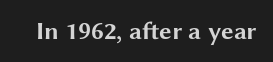
Underlining? Definitely not there. Strong, thick strokes mark this as bold type. This sample uses an upright cut, with every glyph sitting square on the baseline. A typesetter would call this zero additional tracking.
